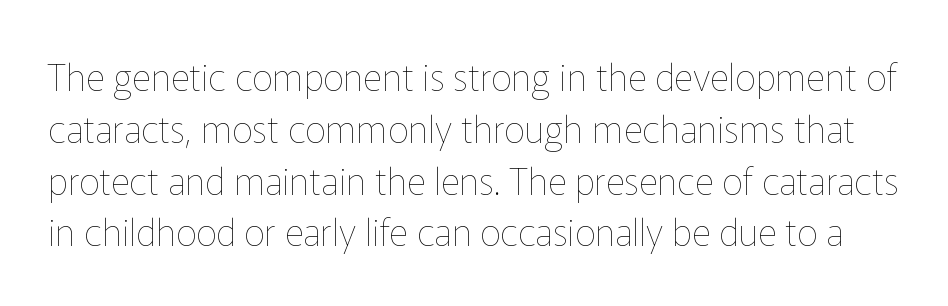
{"italic": "no", "bold": "no", "weight": "thin", "width": "normal", "stroke_contrast": "low", "x_height": "medium", "monospaced": "no", "underline": "no", "line_spacing": "normal", "line_spacing_ratio": 1.4, "letter_spacing": "normal", "letter_spacing_em": 0.0, "glyph_px": 37}
